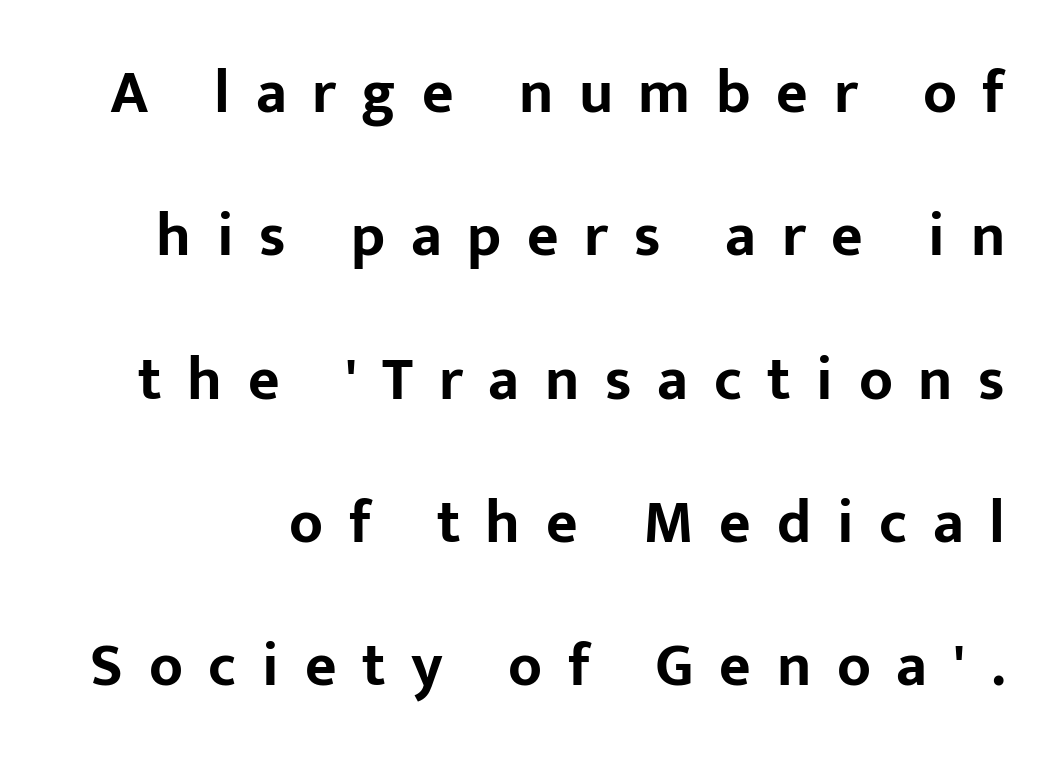
Q: Is the text bold? A: Yes.
Q: Is the text italic (slanted)? A: No, it is upright.
Q: Is the typeface a serif or a sans-serif typeface? A: Sans-serif.
Q: Is the text underlined? A: No.
Q: Is the spacing between letters normal or unusually wide? A: Unusually wide.
Q: Is the spacing between lines tight, normal or loose? A: Loose.
Q: Width (condensed, normal, or wide)? A: Normal.
Q: Stroke contrast? A: Low.
Q: x-height? A: Medium.
Q: Monospaced? A: No.
